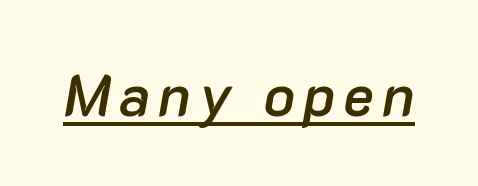
Every letter is mildly thick-stroked: semibold rather than bold. In terms of posture, this sample is oblique. The letters advance in unequal steps, a hallmark of proportional type. The lettering is marked with a stroke running underneath it.
